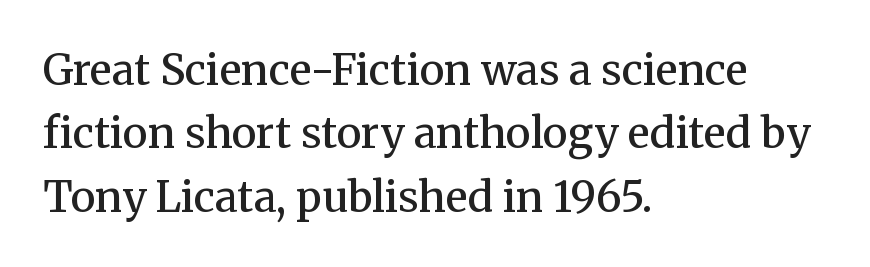
The image shows 42 px semibold serif type, upright; set left-aligned, normal line spacing (1.51x), normal letter spacing, not underlined; medium stroke contrast and a medium x-height.
